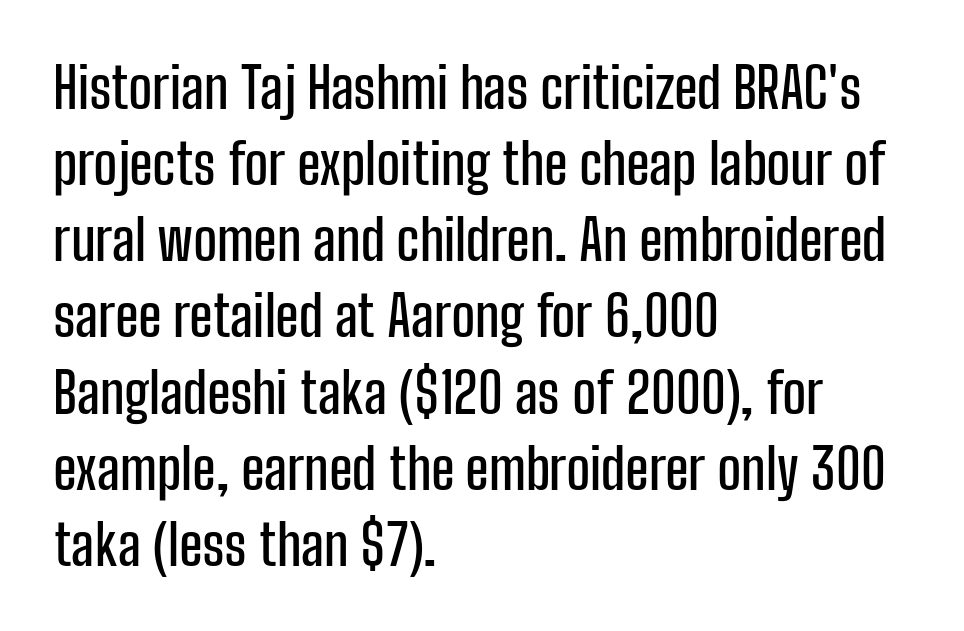
The glyphs in this specimen are sans serif. Is this a fixed-width face? No — the glyphs have proportional, varying widths. Summary of vertical rhythm: regular, with standard interline spacing. A bare baseline throughout the passage. The letters sit at their default tracking, neither squeezed nor spread.
